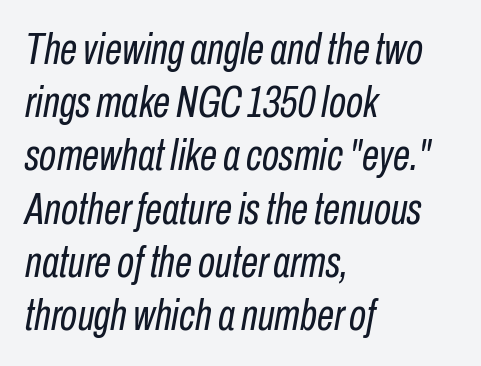
Do the characters align in a grid? No, the font is proportional. Does extra space separate the letters? No, they use regular spacing. Teacher's note: observe the even left margin — that is flush-left alignment. This reads as an unemphasized weight, regular at the heaviest.
